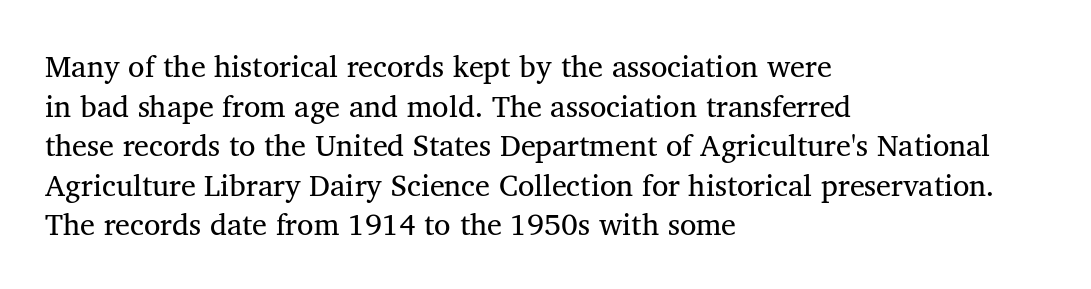
A typesetter would call this zero additional tracking. The passage shown is typeset with a serif family. No italicization has been applied; the sample stays upright. This rendering features lettering with no underline.
